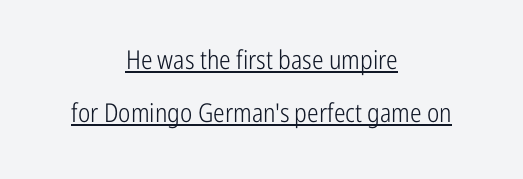
The image shows 26 px text type, upright; set centered, loose line spacing (2.03x), normal letter spacing, underlined.
